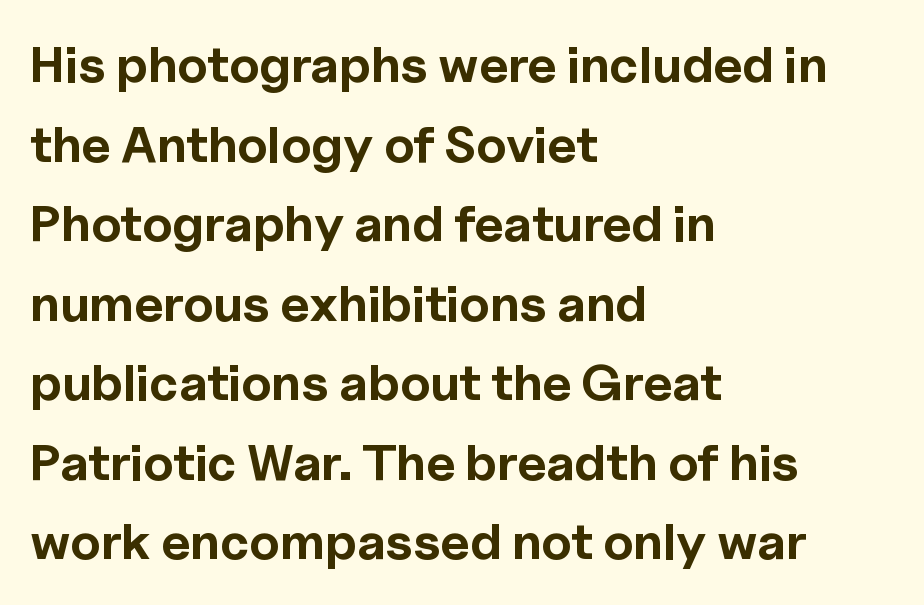
Q: Is the text bold? A: Yes.
Q: Is the text italic (slanted)? A: No, it is upright.
Q: Is the typeface a serif or a sans-serif typeface? A: Sans-serif.
Q: Is the text underlined? A: No.
Q: How is the paragraph aligned? A: Left-aligned.
Q: Is the spacing between letters normal or unusually wide? A: Normal.
Q: Is the spacing between lines tight, normal or loose? A: Normal.
Q: Width (condensed, normal, or wide)? A: Normal.
Q: x-height? A: Medium.
Q: Monospaced? A: No.
